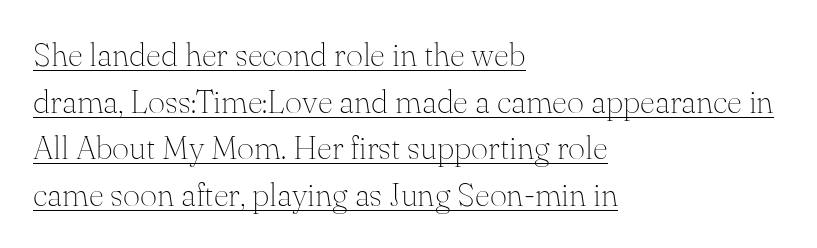
The axis of the letterforms is exactly vertical. This rendering uses left alignment, leaving the right contour irregular. Look at the tracking — it's just the regular setting, nothing added. The sample's only ornament is a line tracing under the words. Do the characters align in a grid? No, the font is proportional.
